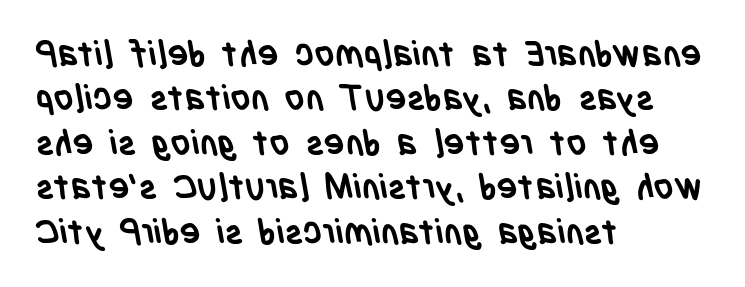
{"serif": "no", "bold": "yes", "weight": "semibold", "width": "condensed", "stroke_contrast": "low", "x_height": "large", "monospaced": "no", "underline": "no", "align": "left", "line_spacing": "normal", "line_spacing_ratio": 1.27, "letter_spacing": "normal", "letter_spacing_em": 0.0, "glyph_px": 35}
